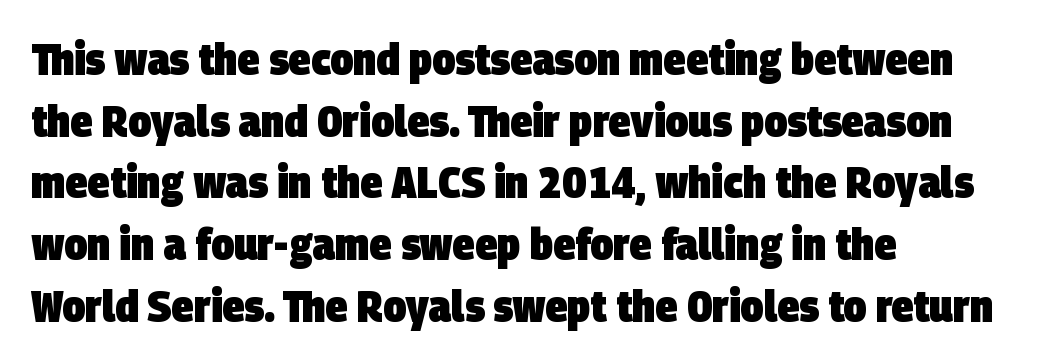
Q: Is the text bold? A: Yes.
Q: Is the typeface a serif or a sans-serif typeface? A: Sans-serif.
Q: Is the text underlined? A: No.
Q: How is the paragraph aligned? A: Left-aligned.
Q: Is the spacing between letters normal or unusually wide? A: Normal.
Q: Is the spacing between lines tight, normal or loose? A: Normal.
Q: Width (condensed, normal, or wide)? A: Condensed.
Q: Stroke contrast? A: Low.
Q: x-height? A: Large.
Q: Monospaced? A: No.
